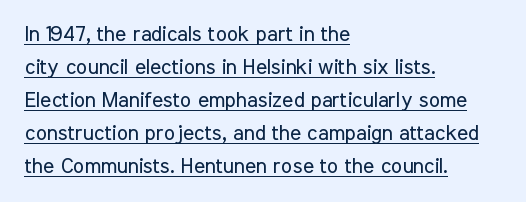
Vertical stems look standard width or narrower in stroke. The axis of the letterforms is exactly vertical. Is there an underline? Yes — a line sits under the letters. The space between consecutive lines is moderate. These lines keep a tight, regular rhythm from letter to letter.
